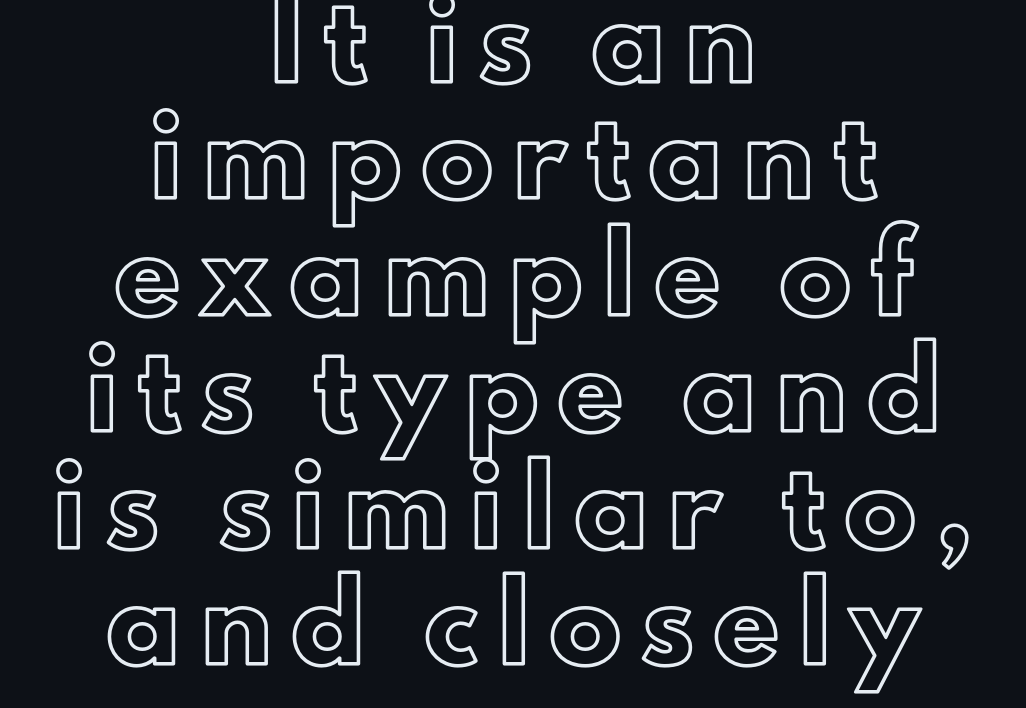
The image shows 71 px text type, upright; set centered, normal line spacing (1.64x), unusually wide letter spacing (+0.29 em), not underlined; a small x-height.
